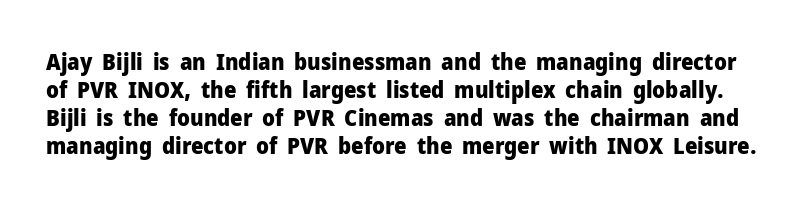
The image shows 22 px bold type, upright; set normal line spacing (1.27x), normal letter spacing, not underlined.
